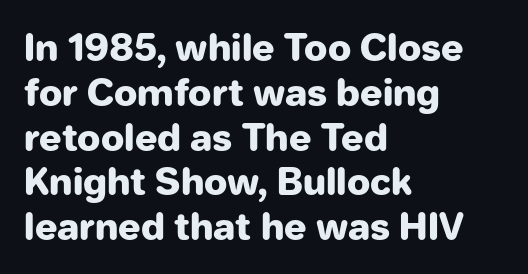
The image shows 37 px heavy sans-serif type, upright; set left-aligned, line spacing 1.21x, normal letter spacing, not underlined; low stroke contrast and a medium x-height.
